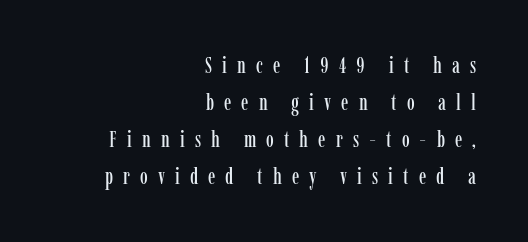
Words float on clear page, feet unadorned. Caption: expanded tracking, letters set apart. The letters stand straight up with perfectly vertical stems. The setting favours the right margin, as signatures and pull-quotes sometimes do.
